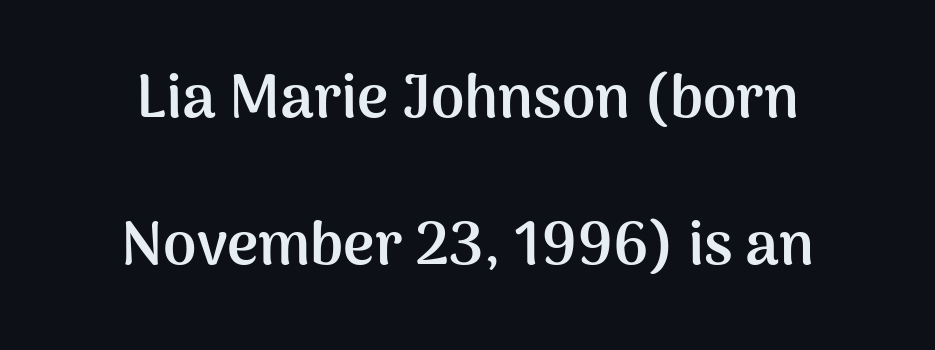
Q: Is the text bold? A: Yes.
Q: Is the text italic (slanted)? A: No, it is upright.
Q: Is the typeface a serif or a sans-serif typeface? A: Sans-serif.
Q: Is the text underlined? A: No.
Q: How is the paragraph aligned? A: Centered.
Q: Is the spacing between letters normal or unusually wide? A: Normal.
Q: Is the spacing between lines tight, normal or loose? A: Loose.
Q: Width (condensed, normal, or wide)? A: Normal.
Q: Stroke contrast? A: Medium.
Q: x-height? A: Medium.
Q: Monospaced? A: No.
